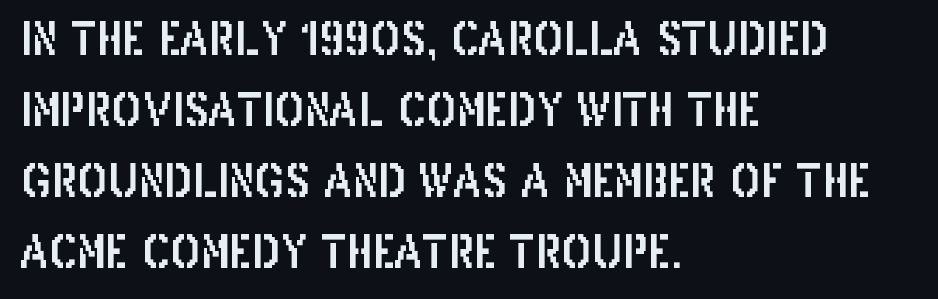
{"serif": "no", "italic": "no", "width": "condensed", "stroke_contrast": "low", "x_height": "large", "monospaced": "no", "underline": "no", "align": "left", "line_spacing": "normal", "line_spacing_ratio": 1.58, "letter_spacing": "normal", "letter_spacing_em": 0.0, "glyph_px": 45}
